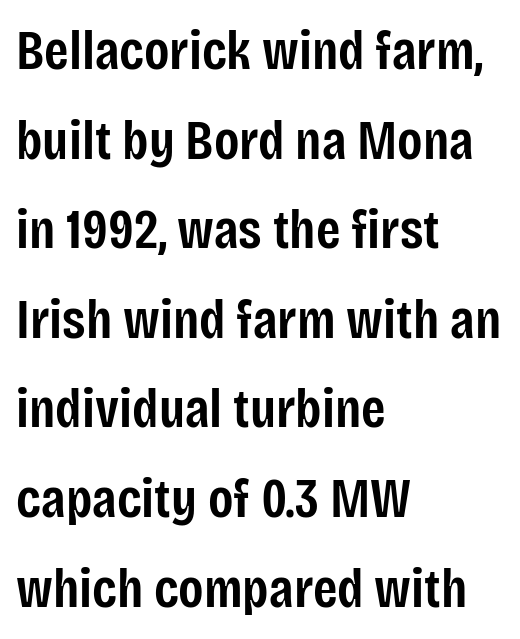
Here the designer chose a conventional face with non-uniform glyph widths. Every character sits straight up, as roman type does. Check where the strokes stop: nothing finishes them off — pure sans. Horizontally, the lines are justified to the leading edge only.
